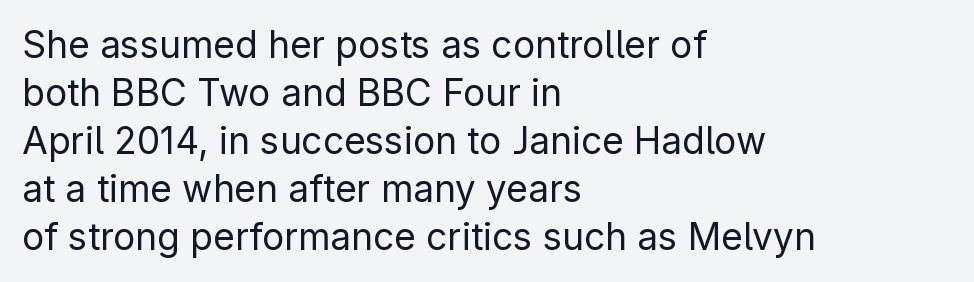
The image shows 37 px regular-weight sans-serif type, upright; set left-aligned, normal line spacing (1.3x), normal letter spacing, not underlined; low stroke contrast and a medium x-height.
